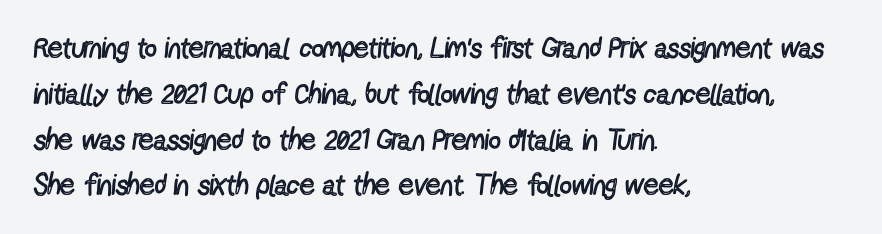
The compositor pushed each line to the left boundary. Nothing sits at the stroke ends, so this counts as sans-serif. Stems and bowls with no extra thickness — not bold.
